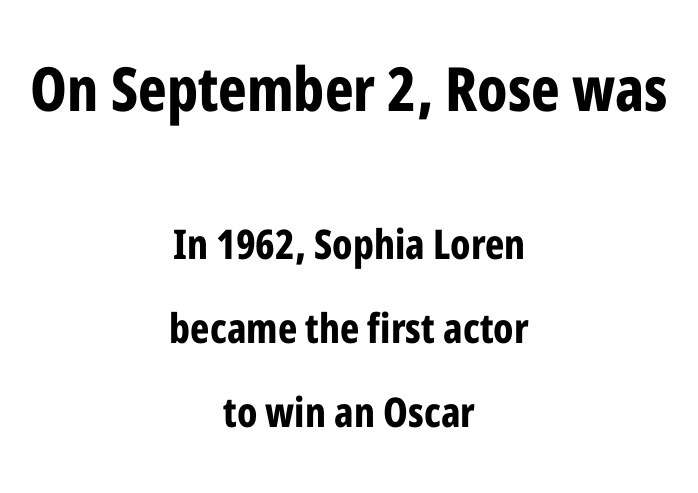
The letters sit at their default tracking, neither squeezed nor spread. This sample has the flowing, uneven cadence of proportional lettering. The face used here has the dense, thick strokes of a bold. No feet cap the strokes, marking this as sans-serif type. Regarding leading, the lines here are spaced well apart. Type size steps down from the first block to the second.
